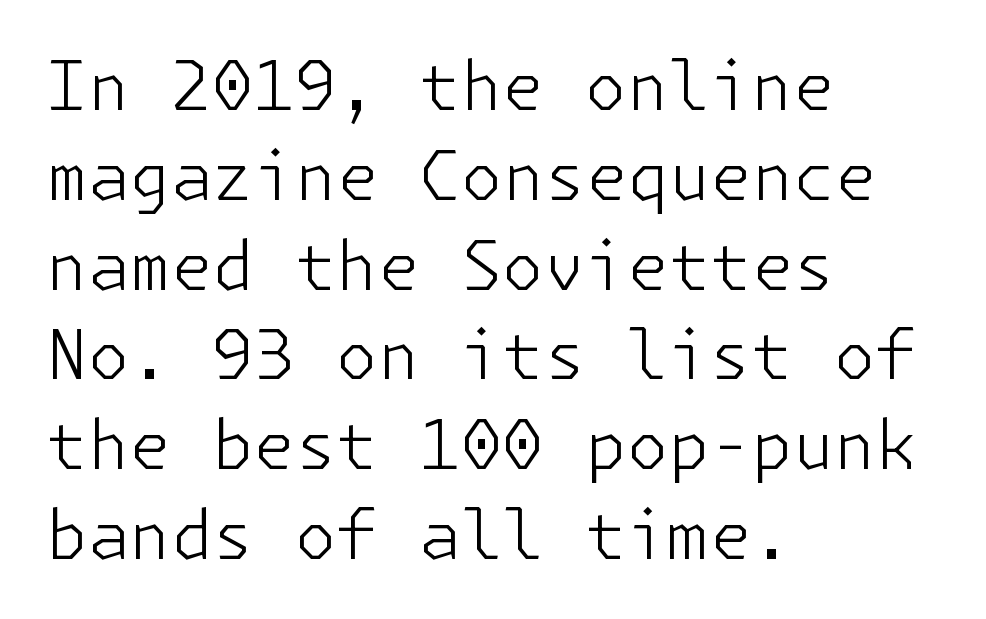
Italic? Not at all — the glyphs are vertical. A classic flush-left, rag-right setting is used for this passage. Reading down the column, the eye jumps a familiar distance to each next line. Plain, unruled lines of type.
